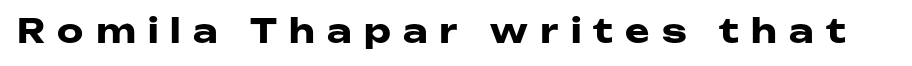
The image shows 33 px heavy, wide sans-serif type, upright; set unusually wide letter spacing (+0.37 em), not underlined; low stroke contrast and a medium x-height.
